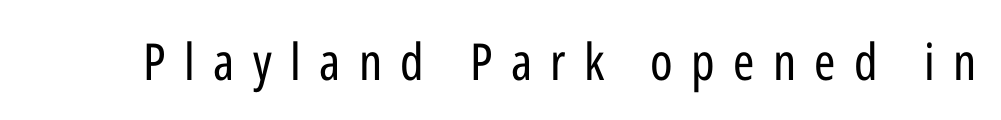
Check the space under the baseline: it is left empty. Is this a fixed-width face? No — the glyphs have proportional, varying widths. Is there any slant? The stems are plumb. What stands out about the letter spacing? Its width — letters are far apart. This rendering employs a face without finishing strokes, i.e., a sans-serif. This is not heavy type; no bold has been used.
